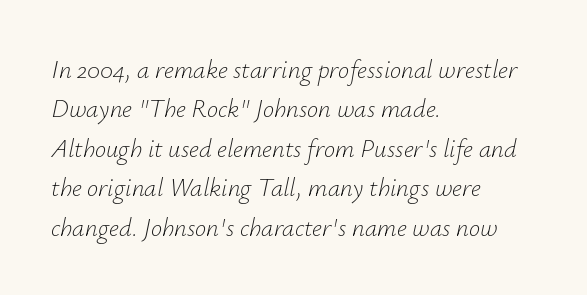
Q: Is the text bold? A: No.
Q: Is the text italic (slanted)? A: Yes, it leans right by about 12 degrees.
Q: Is the text underlined? A: No.
Q: How is the paragraph aligned? A: Left-aligned.
Q: Is the spacing between letters normal or unusually wide? A: Normal.
Q: Is the spacing between lines tight, normal or loose? A: Normal.
